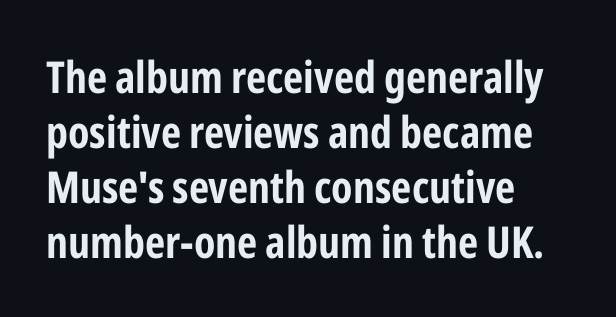
{"serif": "no", "italic": "no", "bold": "yes", "weight": "bold", "width": "condensed", "stroke_contrast": "low", "x_height": "medium", "monospaced": "no", "underline": "no", "align": "left", "line_spacing": "normal", "line_spacing_ratio": 1.25, "letter_spacing": "normal", "letter_spacing_em": 0.0, "glyph_px": 44}
